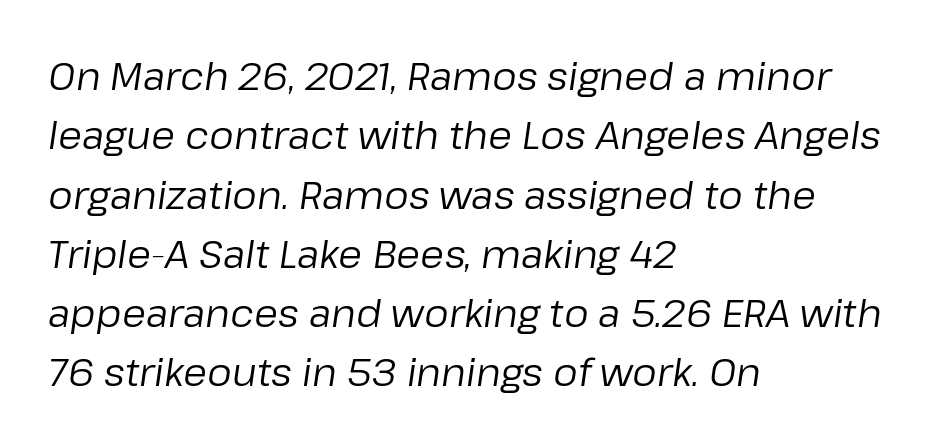
The image shows 39 px regular-weight type, italic (leaning right); set left-aligned, normal line spacing (1.52x), normal letter spacing, not underlined; low stroke contrast and a medium x-height.
